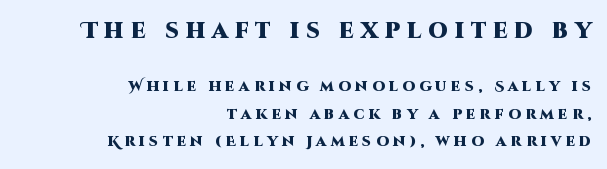
Q: Is the text bold? A: Yes.
Q: Is the text italic (slanted)? A: No, it is upright.
Q: Is the text underlined? A: No.
Q: How is the paragraph aligned? A: Right-aligned.
Q: Is the spacing between letters normal or unusually wide? A: Unusually wide.
Q: Is the spacing between lines tight, normal or loose? A: Loose.
Q: Which block of text is set in a larger size, the first (top) or the second (bottom)? A: The first (top) one.
